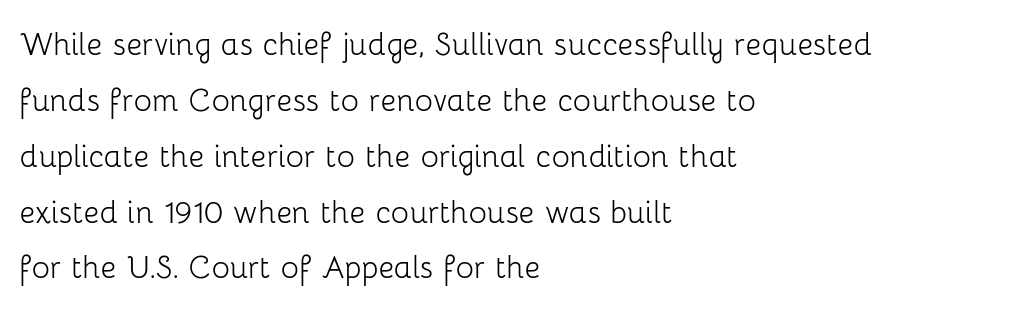
{"serif": "no", "italic": "no", "bold": "no", "weight": "light", "width": "normal", "stroke_contrast": "low", "x_height": "medium", "monospaced": "no", "underline": "no", "align": "left", "line_spacing": "normal", "line_spacing_ratio": 1.47, "letter_spacing": "normal", "letter_spacing_em": 0.0, "glyph_px": 38}
